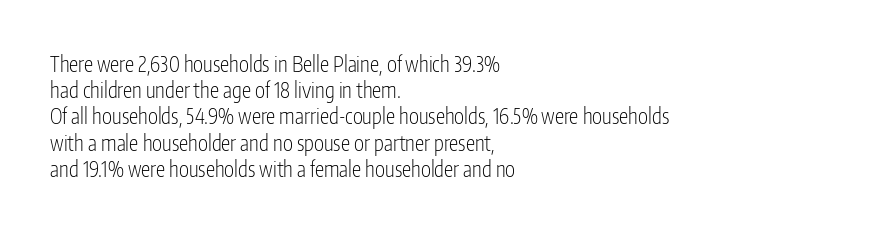
The image shows 21 px text type, upright; set left-aligned, normal line spacing (1.25x), normal letter spacing, not underlined.
